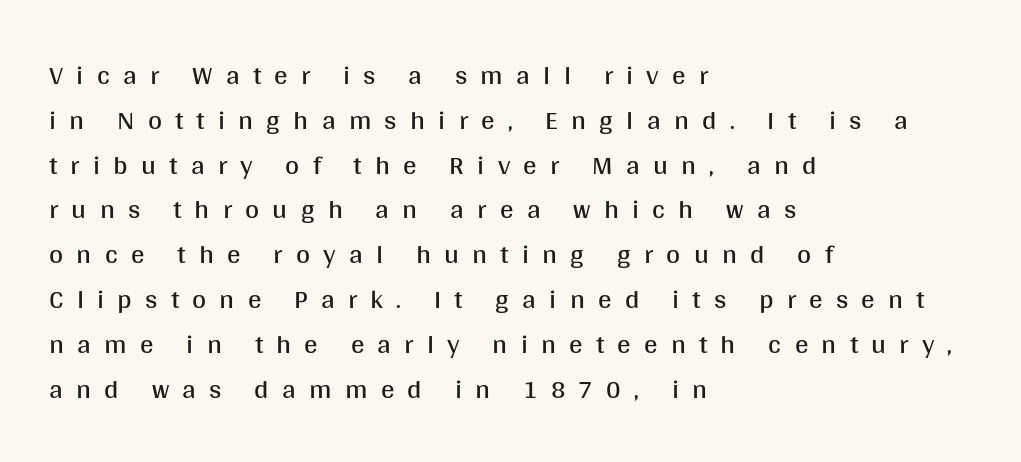
The image shows 27 px text type, upright; set left-aligned, normal line spacing (1.66x), unusually wide letter spacing (+0.49 em), not underlined.
